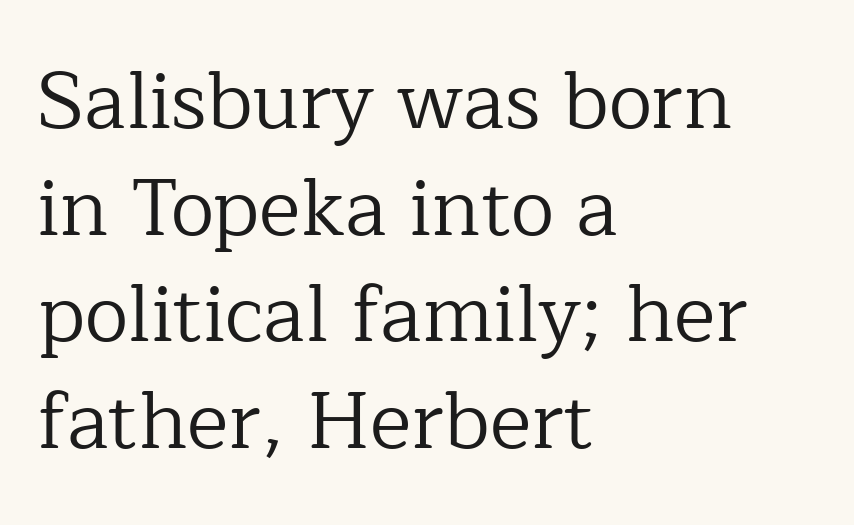
{"serif": "yes", "italic": "no", "bold": "no", "weight": "regular", "width": "normal", "stroke_contrast": "low", "x_height": "medium", "monospaced": "no", "underline": "no", "align": "left", "line_spacing": "normal", "line_spacing_ratio": 1.35, "letter_spacing": "normal", "letter_spacing_em": 0.0, "glyph_px": 79}
